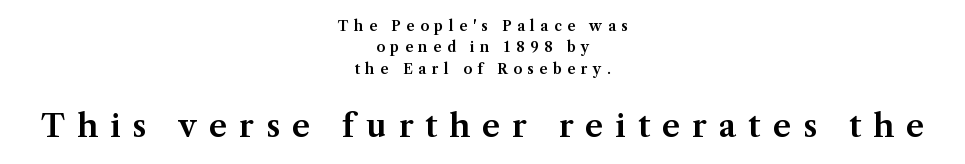
Q: Is the text italic (slanted)? A: No, it is upright.
Q: Is the typeface a serif or a sans-serif typeface? A: Serif.
Q: Is the text underlined? A: No.
Q: How is the paragraph aligned? A: Centered.
Q: Is the spacing between letters normal or unusually wide? A: Unusually wide.
Q: Is the spacing between lines tight, normal or loose? A: Normal.
Q: Which block of text is set in a larger size, the first (top) or the second (bottom)? A: The second (bottom) one.
Q: Width (condensed, normal, or wide)? A: Normal.
Q: Stroke contrast? A: Medium.
Q: x-height? A: Medium.
Q: Monospaced? A: No.
